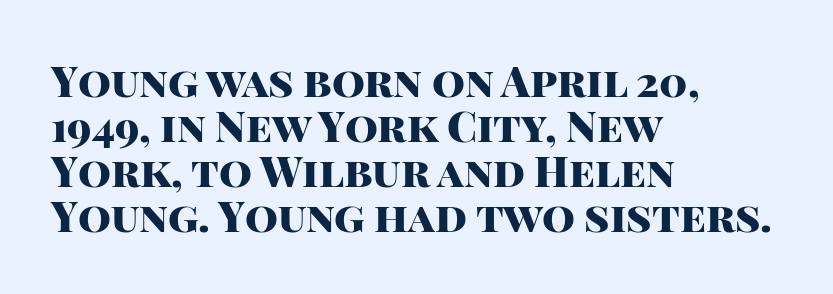
{"serif": "no", "italic": "no", "bold": "yes", "weight": "heavy", "width": "normal", "stroke_contrast": "high", "x_height": "large", "monospaced": "no", "underline": "no", "align": "left", "line_spacing": "tight", "line_spacing_ratio": 1.07, "letter_spacing": "normal", "letter_spacing_em": 0.0, "glyph_px": 42}
